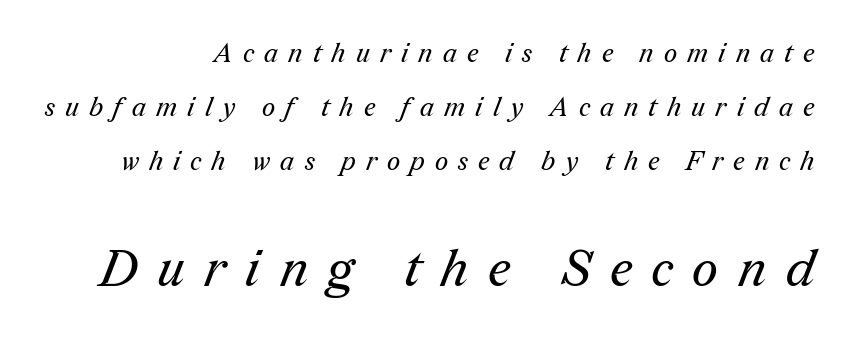
The image shows 51 px regular-weight serif type; set loose line spacing (2.07x), unusually wide letter spacing (+0.39 em), not underlined; the second (bottom) block is 1.96x larger; medium stroke contrast and a medium x-height.
